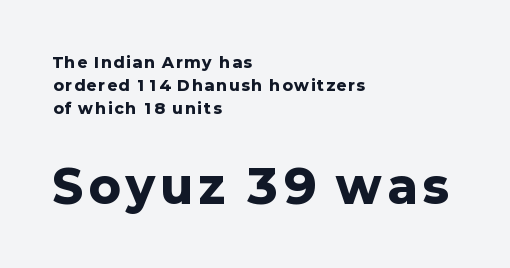
Q: Is the text bold? A: Yes.
Q: Is the text italic (slanted)? A: No, it is upright.
Q: Is the typeface a serif or a sans-serif typeface? A: Sans-serif.
Q: Is the text underlined? A: No.
Q: How is the paragraph aligned? A: Left-aligned.
Q: Is the spacing between lines tight, normal or loose? A: Normal.
Q: Which block of text is set in a larger size, the first (top) or the second (bottom)? A: The second (bottom) one.
Q: Width (condensed, normal, or wide)? A: Normal.
Q: Stroke contrast? A: Low.
Q: x-height? A: Medium.
Q: Monospaced? A: No.
